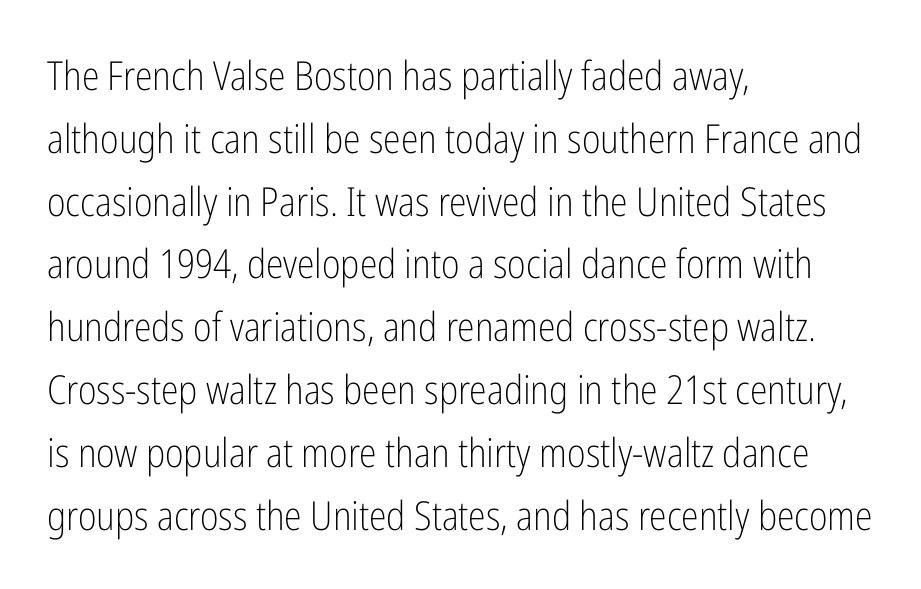
The image shows 40 px light, condensed sans-serif type, upright; set left-aligned, normal line spacing (1.57x), normal letter spacing, not underlined; low stroke contrast and a medium x-height.
